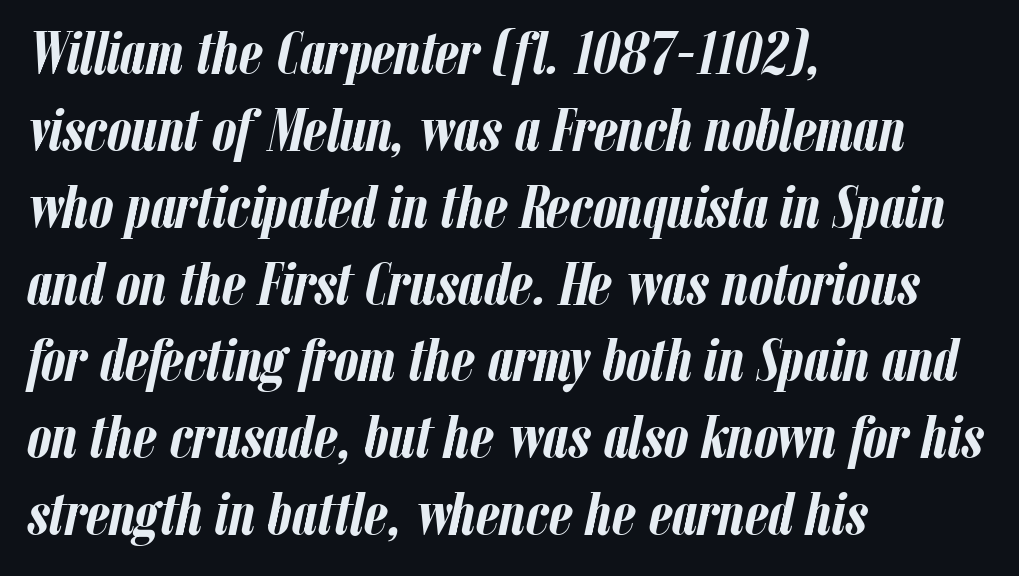
Q: Is the text bold? A: Yes.
Q: Is the text italic (slanted)? A: Yes, it leans right by about 12 degrees.
Q: Is the text underlined? A: No.
Q: How is the paragraph aligned? A: Left-aligned.
Q: Is the spacing between letters normal or unusually wide? A: Normal.
Q: Is the spacing between lines tight, normal or loose? A: Normal.
Q: Width (condensed, normal, or wide)? A: Condensed.
Q: Stroke contrast? A: Low.
Q: x-height? A: Medium.
Q: Monospaced? A: No.
